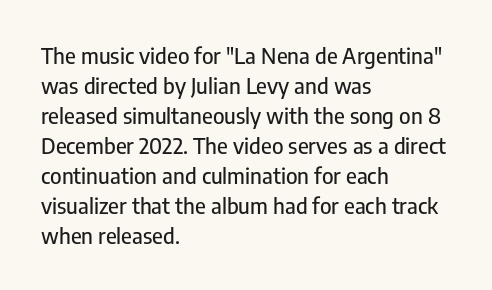
Q: Is the text italic (slanted)? A: No, it is upright.
Q: Is the text underlined? A: No.
Q: How is the paragraph aligned? A: Left-aligned.
Q: Is the spacing between letters normal or unusually wide? A: Normal.
Q: Is the spacing between lines tight, normal or loose? A: Normal.
